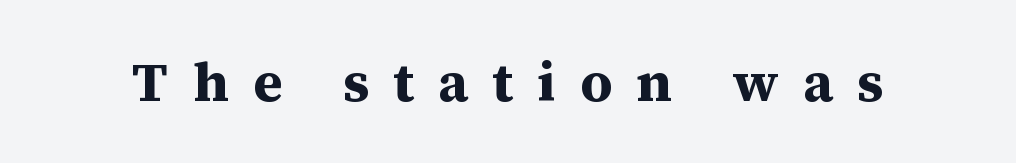
Q: Is the text bold? A: Yes.
Q: Is the text italic (slanted)? A: No, it is upright.
Q: Is the typeface a serif or a sans-serif typeface? A: Serif.
Q: Is the text underlined? A: No.
Q: Is the spacing between letters normal or unusually wide? A: Unusually wide.
Q: Width (condensed, normal, or wide)? A: Normal.
Q: Stroke contrast? A: Medium.
Q: x-height? A: Medium.
Q: Monospaced? A: No.
